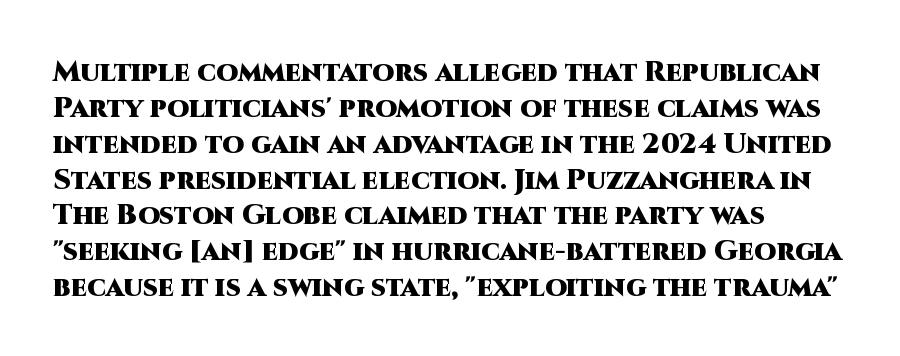
The image shows 28 px heavy sans-serif type, upright; set left-aligned, normal line spacing (1.28x), normal letter spacing, not underlined; high stroke contrast and a large x-height.
